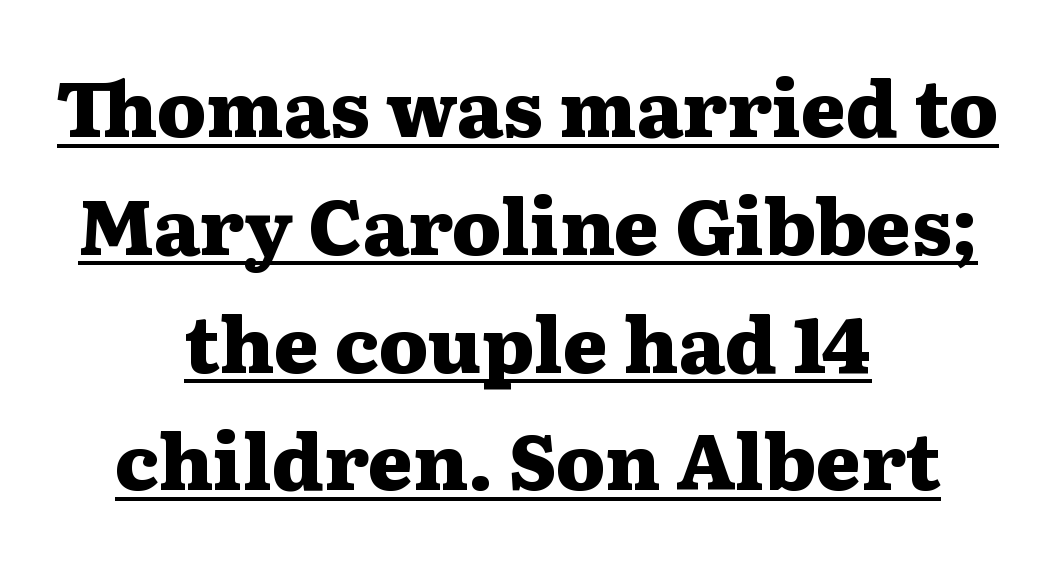
Q: Is the text bold? A: Yes.
Q: Is the text italic (slanted)? A: No, it is upright.
Q: Is the typeface a serif or a sans-serif typeface? A: Serif.
Q: Is the text underlined? A: Yes.
Q: How is the paragraph aligned? A: Centered.
Q: Is the spacing between letters normal or unusually wide? A: Normal.
Q: Is the spacing between lines tight, normal or loose? A: Normal.
Q: Width (condensed, normal, or wide)? A: Wide.
Q: Stroke contrast? A: Medium.
Q: x-height? A: Medium.
Q: Monospaced? A: No.
